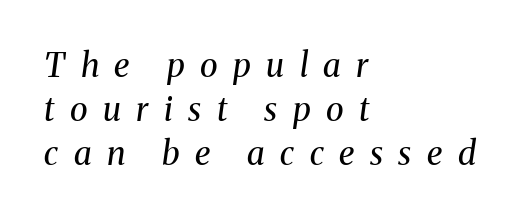
Q: Is the text bold? A: No.
Q: Is the text italic (slanted)? A: Yes, it leans right by about 8 degrees.
Q: Is the typeface a serif or a sans-serif typeface? A: Serif.
Q: Is the text underlined? A: No.
Q: How is the paragraph aligned? A: Left-aligned.
Q: Is the spacing between letters normal or unusually wide? A: Unusually wide.
Q: Is the spacing between lines tight, normal or loose? A: Normal.
Q: Width (condensed, normal, or wide)? A: Normal.
Q: Stroke contrast? A: Medium.
Q: x-height? A: Medium.
Q: Monospaced? A: No.
